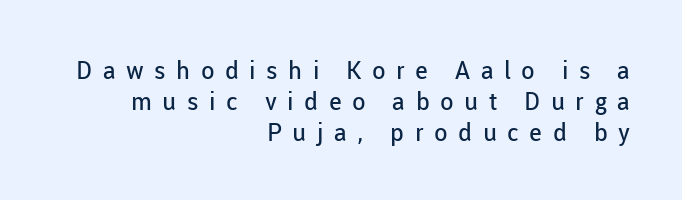
Q: Is the text bold? A: No.
Q: Is the text italic (slanted)? A: No, it is upright.
Q: Is the text underlined? A: No.
Q: How is the paragraph aligned? A: Right-aligned.
Q: Is the spacing between letters normal or unusually wide? A: Unusually wide.
